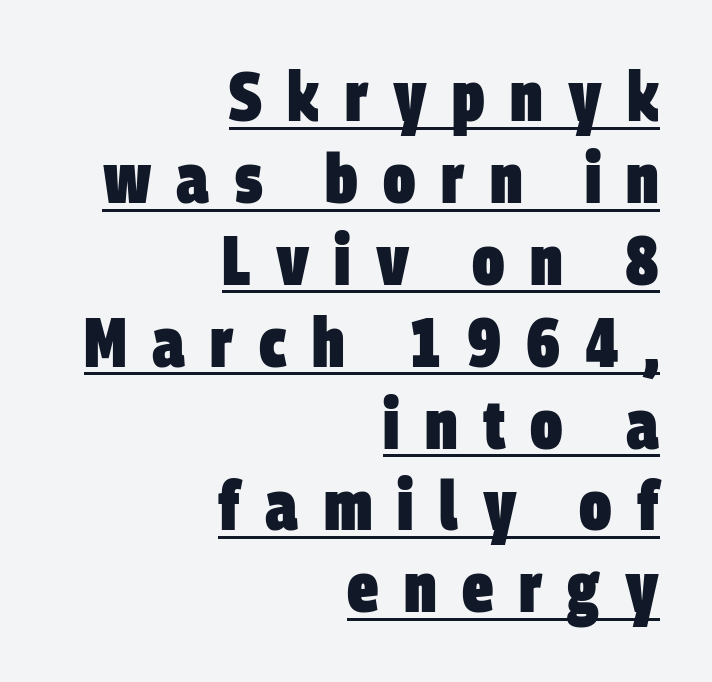
Q: Is the text bold? A: Yes.
Q: Is the typeface a serif or a sans-serif typeface? A: Sans-serif.
Q: Is the text underlined? A: Yes.
Q: How is the paragraph aligned? A: Right-aligned.
Q: Is the spacing between letters normal or unusually wide? A: Unusually wide.
Q: Width (condensed, normal, or wide)? A: Condensed.
Q: Stroke contrast? A: Low.
Q: x-height? A: Large.
Q: Monospaced? A: No.
